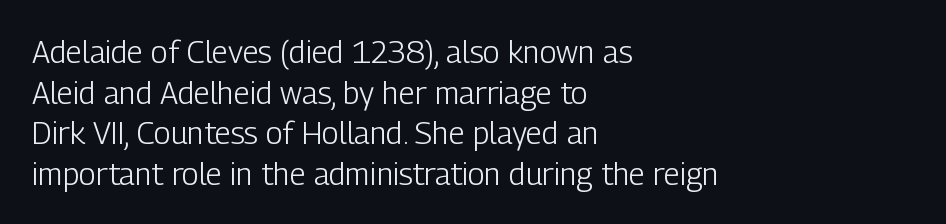
The image shows 31 px light, condensed sans-serif type, upright; set left-aligned, normal line spacing (1.31x), normal letter spacing, not underlined; low stroke contrast and a medium x-height.
